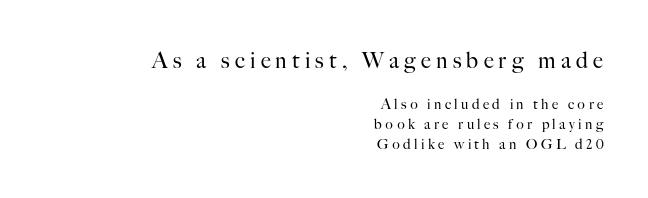
Visually the block forms a straight wall on the right and a jagged coastline on the left. No extra ink here — the face is not bold. Here the glyphs are tracked loosely, breaking word shapes into spaced letters. Which chunk is bigger? The first one — the top block dwarfs the bottom.
